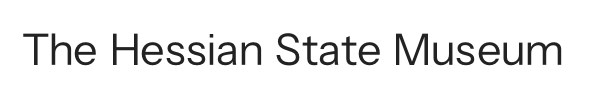
Look at the tracking — it's just the regular setting, nothing added. To sum up the face: it is a sans, with no serifs. Varying glyph widths throughout — classic text-font behaviour. Weight class: somewhere from thin through regular. Lines of text with bare space underneath.
